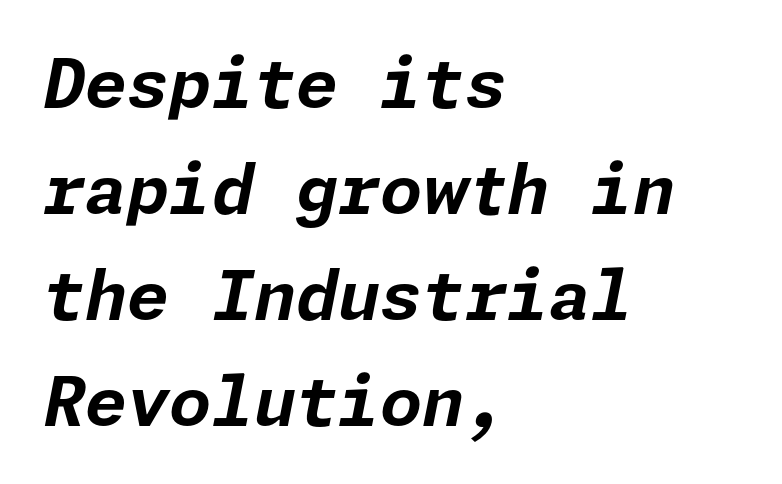
Q: Is the text bold? A: Yes.
Q: Is the text italic (slanted)? A: Yes, it leans right by about 11 degrees.
Q: Is the text underlined? A: No.
Q: How is the paragraph aligned? A: Left-aligned.
Q: Is the spacing between letters normal or unusually wide? A: Normal.
Q: Is the spacing between lines tight, normal or loose? A: Normal.
Q: Width (condensed, normal, or wide)? A: Normal.
Q: Stroke contrast? A: Low.
Q: x-height? A: Medium.
